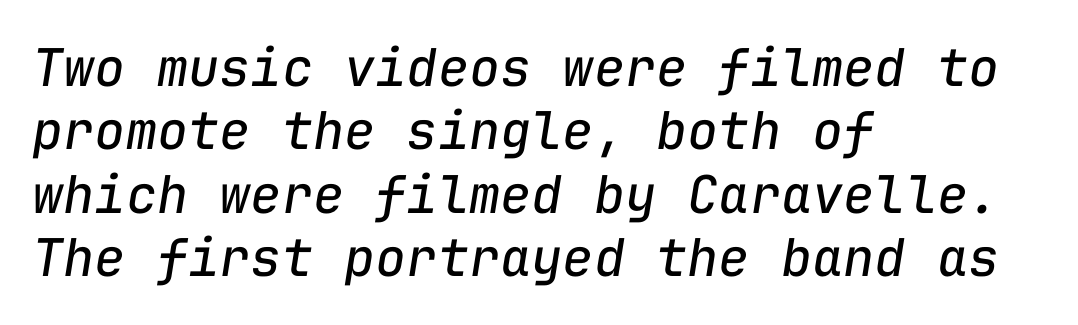
The image shows 52 px regular-weight type, italic (leaning right), monospaced; set left-aligned, line spacing 1.22x, normal letter spacing, not underlined; low stroke contrast and a medium x-height.
